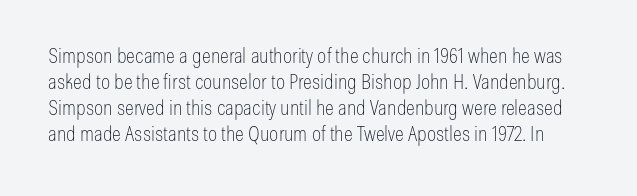
{"italic": "no", "bold": "no", "underline": "no", "line_spacing_ratio": 1.24, "letter_spacing": "normal", "letter_spacing_em": 0.0, "glyph_px": 21}
